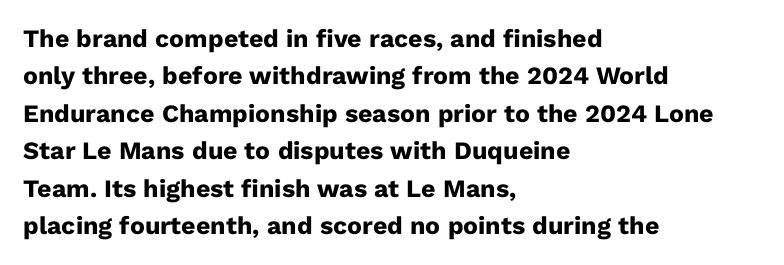
Baseline-to-baseline distance is the conventional proportion of letter height. The typesetter chose a ragged-right arrangement here. The zone under the glyphs is completely vacant. Typesetter's note: full bold, strokes at maximum text heaviness. In terms of posture, this sample is upright. The horizontal fit of the characters is conventional and even.
